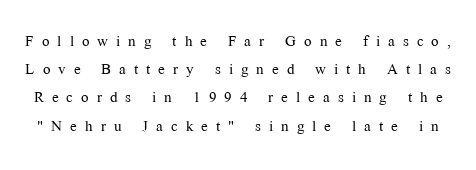
Q: Is the text bold? A: No.
Q: Is the text italic (slanted)? A: No, it is upright.
Q: Is the text underlined? A: No.
Q: Is the spacing between letters normal or unusually wide? A: Unusually wide.
Q: Is the spacing between lines tight, normal or loose? A: Normal.
